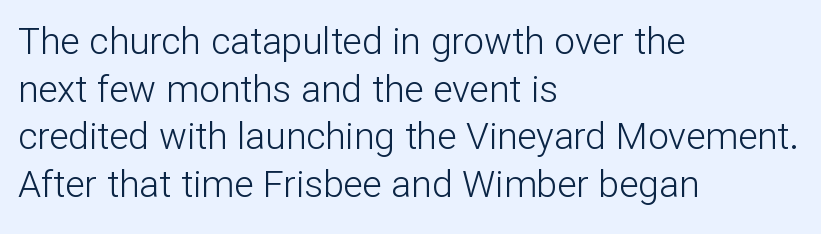
The letters advance in unequal steps, a hallmark of proportional type. Posture: straight, roman, zero tilt. This block has exactly the height ordinary leading produces. Left-aligned paragraph, ragged on the right. To sum up the face: it is a sans, with no serifs.
